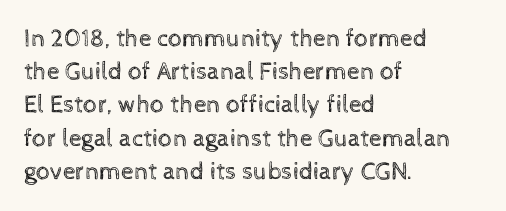
Q: Is the text bold? A: No.
Q: Is the text italic (slanted)? A: No, it is upright.
Q: Is the text underlined? A: No.
Q: How is the paragraph aligned? A: Left-aligned.
Q: Is the spacing between letters normal or unusually wide? A: Normal.
Q: Is the spacing between lines tight, normal or loose? A: Normal.
